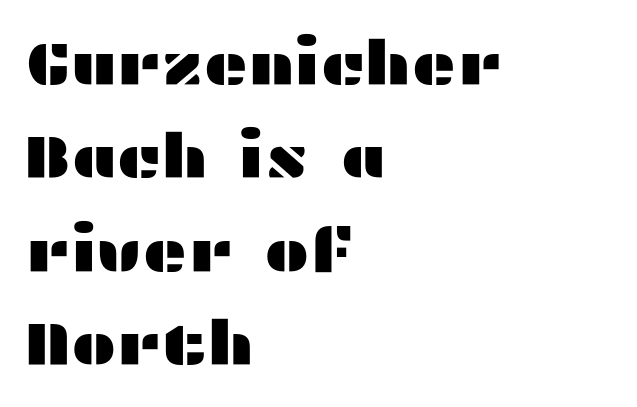
{"serif": "no", "italic": "no", "width": "wide", "stroke_contrast": "medium", "x_height": "medium", "monospaced": "no", "underline": "no", "align": "left", "line_spacing": "normal", "line_spacing_ratio": 1.53, "letter_spacing": "normal", "letter_spacing_em": 0.0, "glyph_px": 61}
